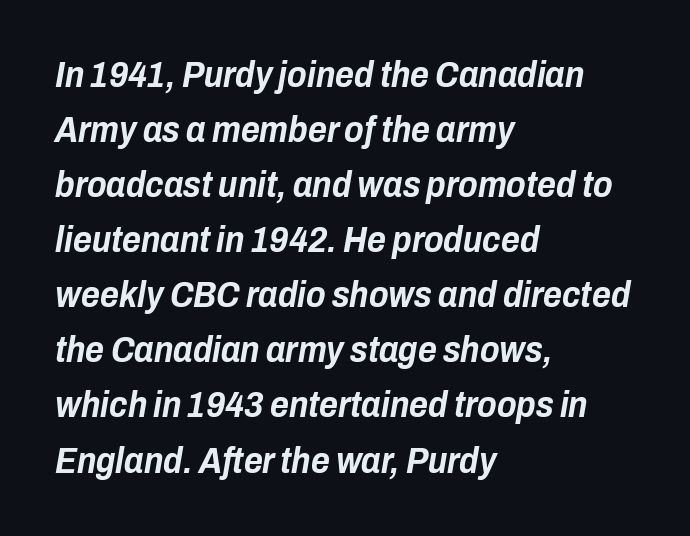
Regular leading. Horizontally, the lines are justified to the leading edge only. The passage shown leans; its letterforms are oblique. Plenty of ink on the page — the face is bold.
